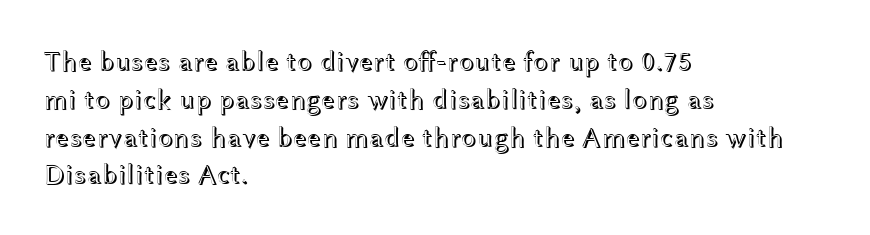
The letterforms sit shoulder to shoulder at normal distance. Note the varied advance widths — an 'i' is clearly narrower than an 'm'. Italic: no, the glyphs are upright roman. Anything drawn beneath the words? Only blank space. If you drew a ruler down the left edge, every line would touch it. The vertical gap from one line to the next is medium.
